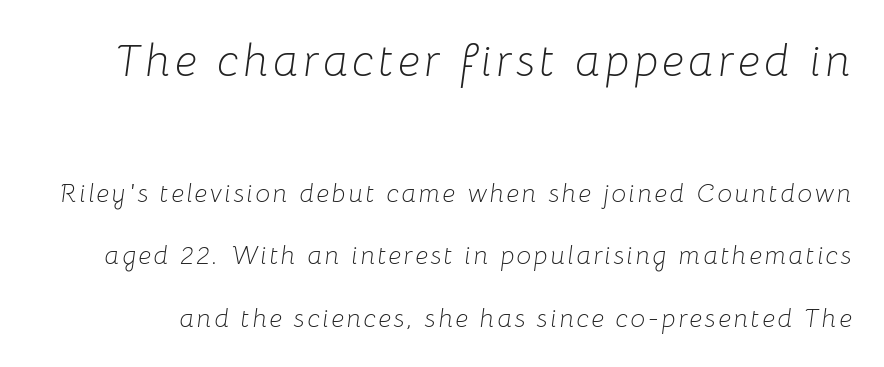
Q: Is the text bold? A: No.
Q: Is the text italic (slanted)? A: Yes, it leans right by about 8 degrees.
Q: Is the text underlined? A: No.
Q: Is the spacing between lines tight, normal or loose? A: Loose.
Q: Which block of text is set in a larger size, the first (top) or the second (bottom)? A: The first (top) one.
Q: Width (condensed, normal, or wide)? A: Normal.
Q: Stroke contrast? A: Low.
Q: x-height? A: Medium.
Q: Monospaced? A: No.
